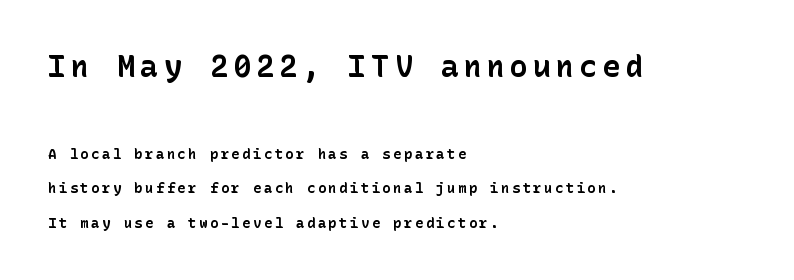
{"serif": "no", "italic": "no", "bold": "yes", "weight": "bold", "width": "normal", "stroke_contrast": "low", "x_height": "medium", "underline": "no", "align": "left", "line_spacing": "loose", "line_spacing_ratio": 2.44, "larger_block": "first", "size_ratio": 2.14, "glyph_px": 30}
